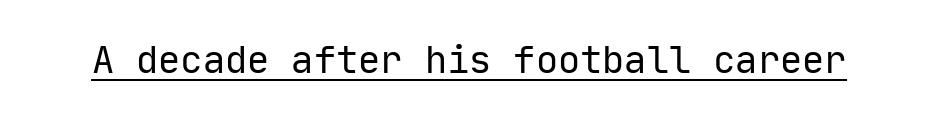
{"serif": "no", "italic": "no", "bold": "no", "weight": "regular", "width": "normal", "stroke_contrast": "low", "x_height": "medium", "monospaced": "yes", "underline": "yes", "letter_spacing": "normal", "letter_spacing_em": 0.0, "glyph_px": 37}
